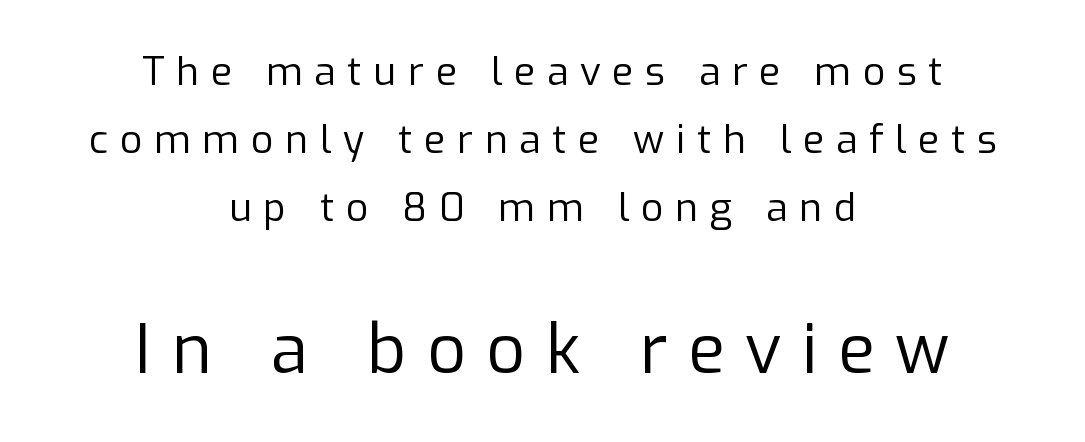
{"serif": "no", "italic": "no", "bold": "no", "weight": "regular", "width": "normal", "stroke_contrast": "low", "x_height": "medium", "monospaced": "no", "underline": "no", "align": "center", "line_spacing_ratio": 1.75, "letter_spacing": "wide", "letter_spacing_em": 0.3, "larger_block": "second", "size_ratio": 1.74, "glyph_px": 68}
